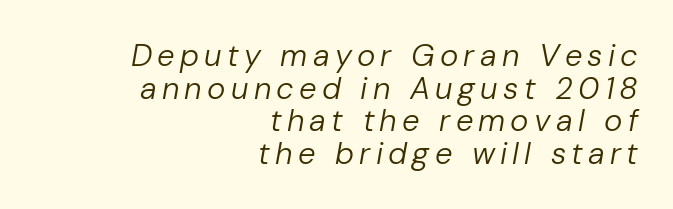
{"italic": "yes", "lean": "right", "slant_degrees": 10, "bold": "no", "weight": "regular", "width": "normal", "stroke_contrast": "low", "x_height": "medium", "monospaced": "no", "underline": "no", "align": "right", "line_spacing": "tight", "line_spacing_ratio": 1.05, "glyph_px": 31}
